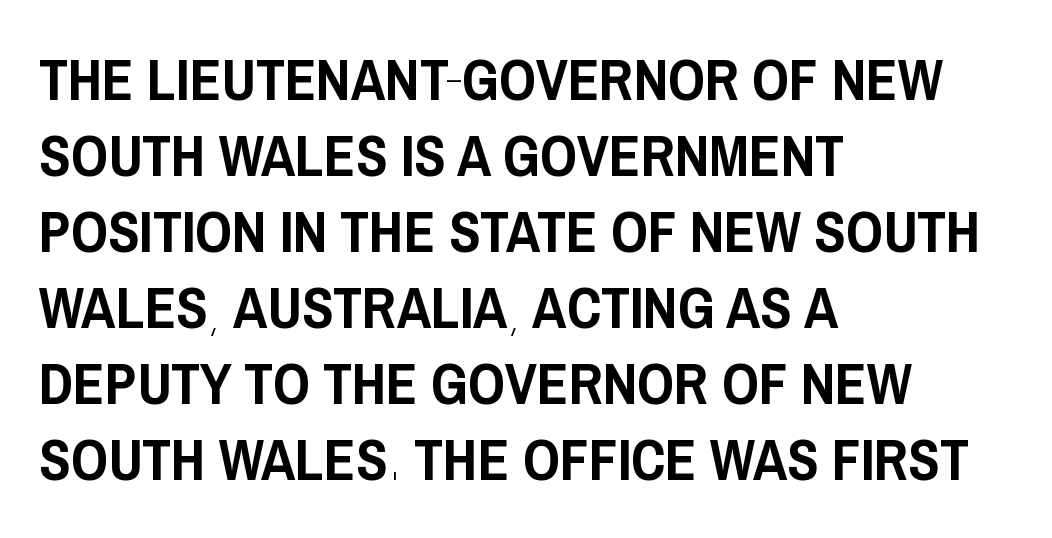
The gap between lines stays unmarked. The paragraph shown leans on its left margin. This is the regular roman posture of the typeface. Does the type have serifs? No, each stem ends abruptly. Quick note: interline space is typical.
